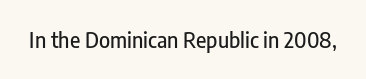
Q: Is the text italic (slanted)? A: No, it is upright.
Q: Is the text underlined? A: No.
Q: Is the spacing between letters normal or unusually wide? A: Normal.
